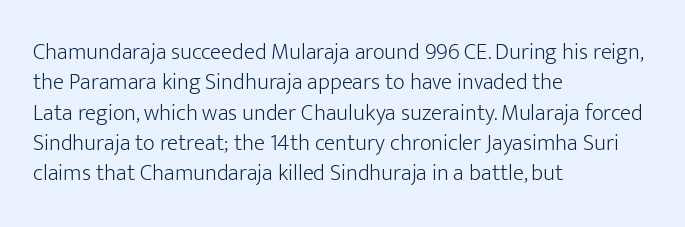
The image shows 23 px text type, upright; set left-aligned, normal line spacing (1.32x), normal letter spacing, not underlined.
